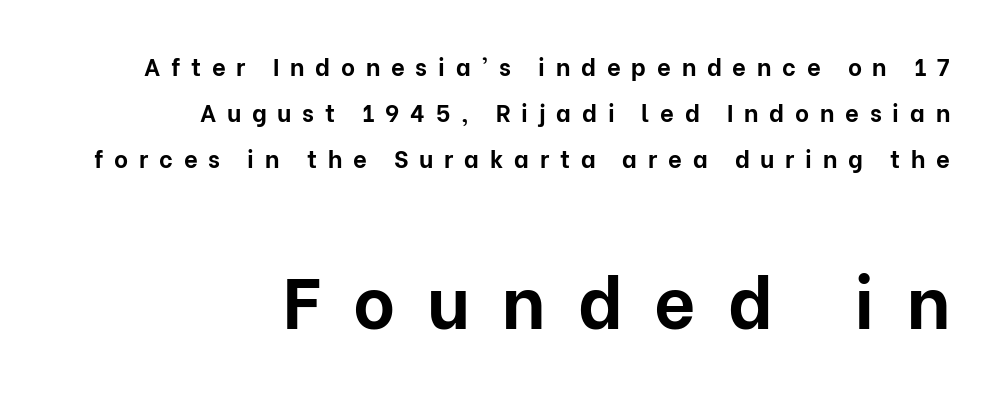
{"serif": "no", "italic": "no", "bold": "yes", "weight": "bold", "width": "normal", "stroke_contrast": "low", "x_height": "medium", "monospaced": "no", "underline": "no", "align": "right", "line_spacing": "loose", "line_spacing_ratio": 1.91, "letter_spacing": "wide", "letter_spacing_em": 0.45, "larger_block": "second", "size_ratio": 3.0, "glyph_px": 72}
